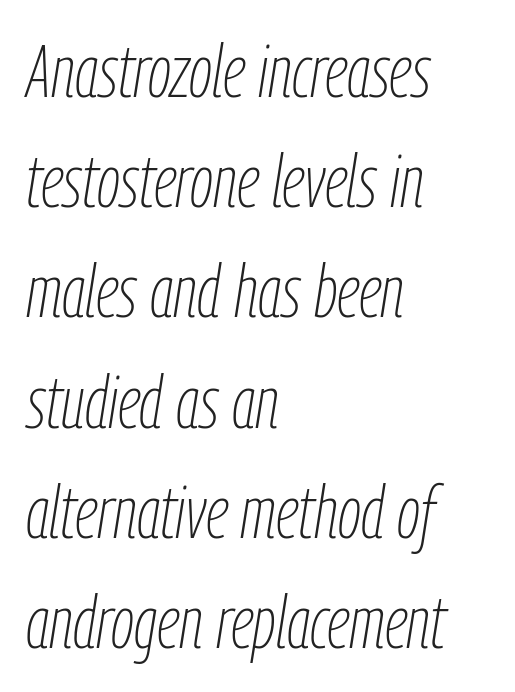
A clean baseline with only descenders dipping below it. These lines were composed using italics. All the whitespace from short lines collects on the right. The font is comparable to plain body text, perhaps lighter. Nobody touched the tracking dial on this one. The block of text has a typical density, with ordinary space between rows.
